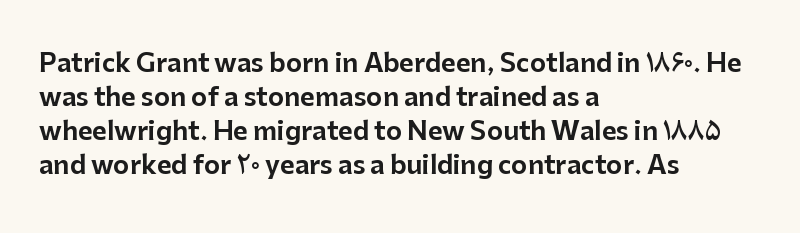
These lines were composed using upright roman letters. Line beginnings align vertically; line endings do not. Quick note: underline off. Nobody touched the tracking dial on this one. Leading matches the norm, producing a regular column.
